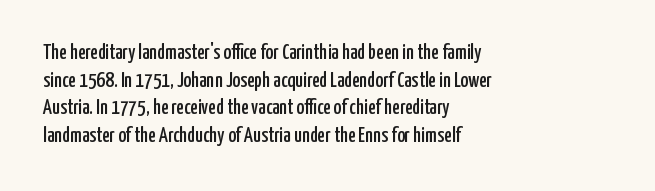
{"italic": "no", "underline": "no", "align": "left", "line_spacing": "normal", "line_spacing_ratio": 1.32, "letter_spacing": "normal", "letter_spacing_em": 0.0, "glyph_px": 21}
